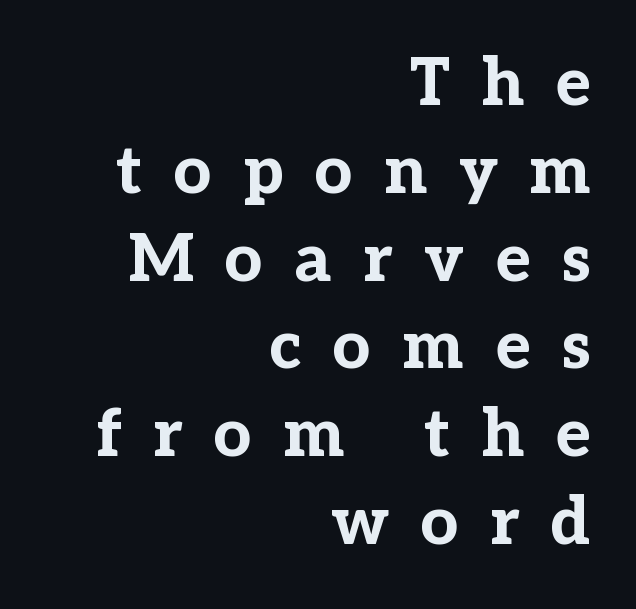
Q: Is the text bold? A: Yes.
Q: Is the text italic (slanted)? A: No, it is upright.
Q: Is the typeface a serif or a sans-serif typeface? A: Serif.
Q: Is the text underlined? A: No.
Q: How is the paragraph aligned? A: Right-aligned.
Q: Is the spacing between letters normal or unusually wide? A: Unusually wide.
Q: Is the spacing between lines tight, normal or loose? A: Normal.
Q: Width (condensed, normal, or wide)? A: Normal.
Q: Stroke contrast? A: Low.
Q: x-height? A: Medium.
Q: Monospaced? A: No.
